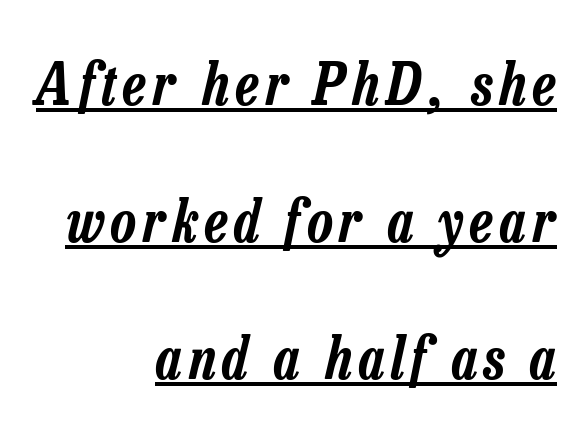
In designer terms, the underline attribute is active on this setting. Character widths vary here, with narrow letters taking less room than wide ones. Baseline-to-baseline distance is far greater than the letter height. The passage is arranged like a letterhead date or caption credit — flush right.
